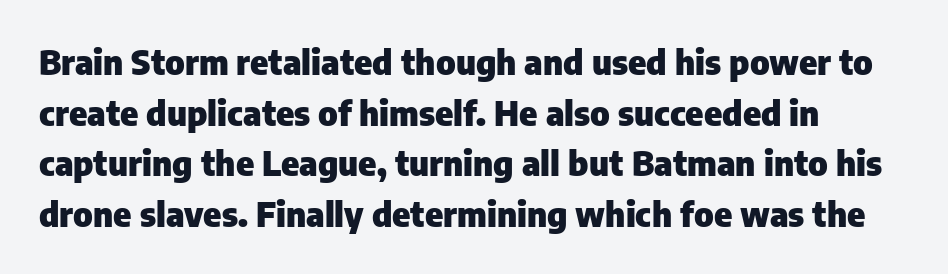
Here the designer chose a conventional face with non-uniform glyph widths. The type is set solid horizontally, with unmodified tracking. The area under the type is left untouched. Every row of glyphs begins at an identical x-position on the left. Students, observe: this is what conventionally led text looks like. Set as a true bold cut, around the 700 mark.
